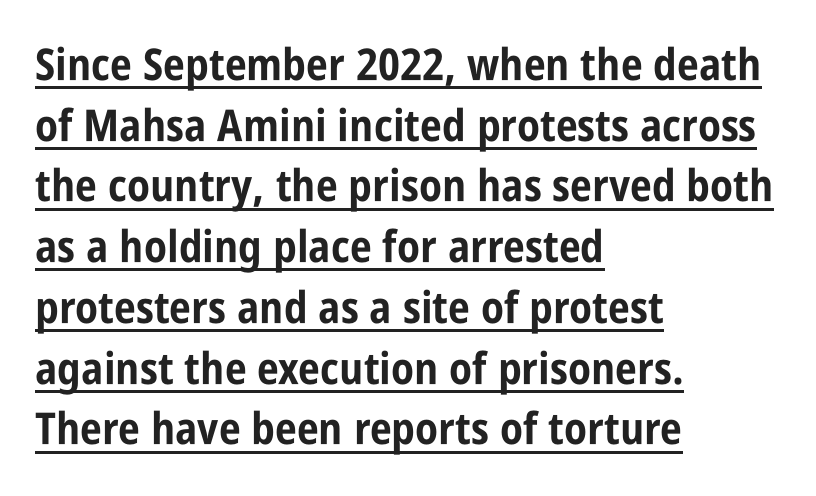
Q: Is the text bold? A: Yes.
Q: Is the text italic (slanted)? A: No, it is upright.
Q: Is the typeface a serif or a sans-serif typeface? A: Sans-serif.
Q: Is the text underlined? A: Yes.
Q: How is the paragraph aligned? A: Left-aligned.
Q: Is the spacing between letters normal or unusually wide? A: Normal.
Q: Is the spacing between lines tight, normal or loose? A: Normal.
Q: Width (condensed, normal, or wide)? A: Condensed.
Q: Stroke contrast? A: Low.
Q: x-height? A: Large.
Q: Monospaced? A: No.
